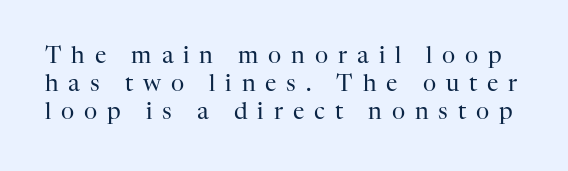
{"italic": "no", "bold": "no", "underline": "no", "line_spacing_ratio": 1.22, "letter_spacing": "wide", "letter_spacing_em": 0.43, "glyph_px": 23}
